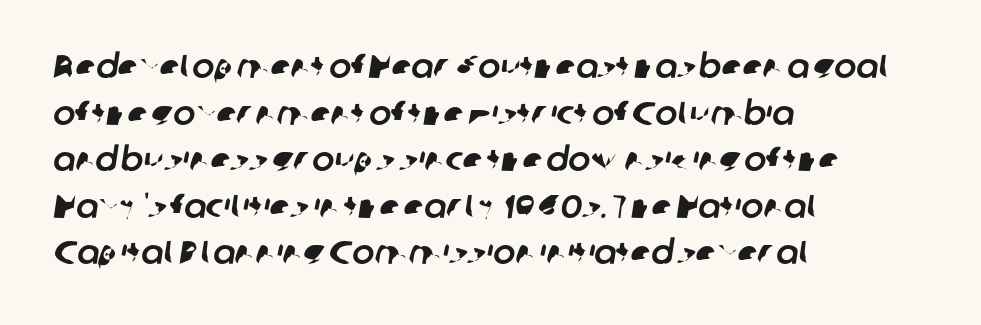
Notice how descenders clear the ascenders below comfortably — that's standard leading. This sample is left-justified, so line endings fall wherever the words run out. Serifs: no, the terminals of the letterforms are clean. Compared with typical body copy, the letter spacing here is the same. Descenders are the only things crossing below the line.
